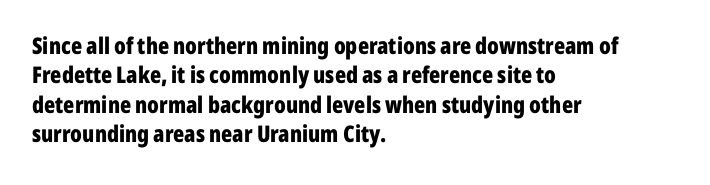
Q: Is the text bold? A: Yes.
Q: Is the text italic (slanted)? A: No, it is upright.
Q: Is the text underlined? A: No.
Q: How is the paragraph aligned? A: Left-aligned.
Q: Is the spacing between letters normal or unusually wide? A: Normal.
Q: Is the spacing between lines tight, normal or loose? A: Normal.
